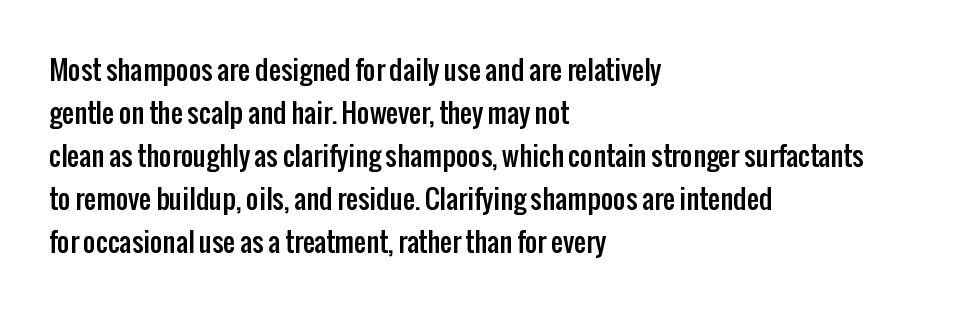
Q: Is the text italic (slanted)? A: No, it is upright.
Q: Is the text underlined? A: No.
Q: How is the paragraph aligned? A: Left-aligned.
Q: Is the spacing between letters normal or unusually wide? A: Normal.
Q: Is the spacing between lines tight, normal or loose? A: Normal.
